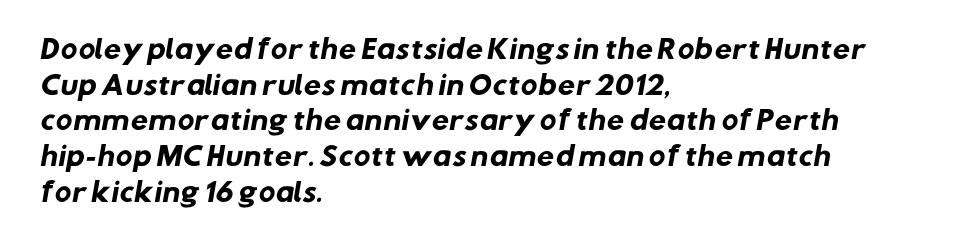
Does extra space separate the letters? No, they use regular spacing. Does the leading feel generous? No, just average. If you drew a ruler down the left edge, every line would touch it. The zone under the glyphs is completely vacant. Does the weight exceed regular? Yes, all the way to bold.
